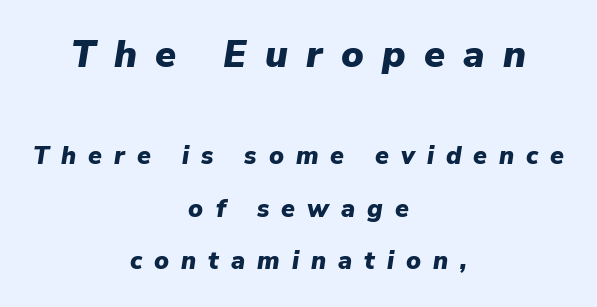
The image shows 38 px heavy type, italic (leaning right); set centered, loose line spacing (2.1x), unusually wide letter spacing (+0.48 em), not underlined; the first (top) block is 1.52x larger; low stroke contrast and a medium x-height.
